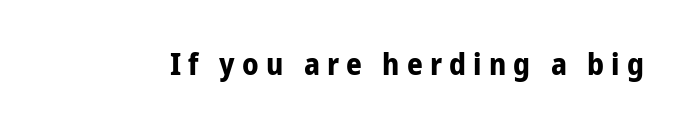
Q: Is the text bold? A: Yes.
Q: Is the text italic (slanted)? A: No, it is upright.
Q: Is the typeface a serif or a sans-serif typeface? A: Sans-serif.
Q: Is the text underlined? A: No.
Q: Is the spacing between letters normal or unusually wide? A: Unusually wide.
Q: Width (condensed, normal, or wide)? A: Condensed.
Q: Stroke contrast? A: Low.
Q: x-height? A: Medium.
Q: Monospaced? A: No.
